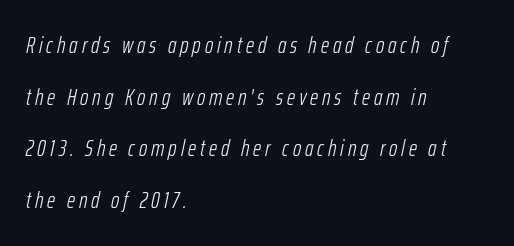
Q: Is the text bold? A: No.
Q: Is the text italic (slanted)? A: Yes, it leans right by about 12 degrees.
Q: Is the text underlined? A: No.
Q: How is the paragraph aligned? A: Left-aligned.
Q: Is the spacing between lines tight, normal or loose? A: Loose.
